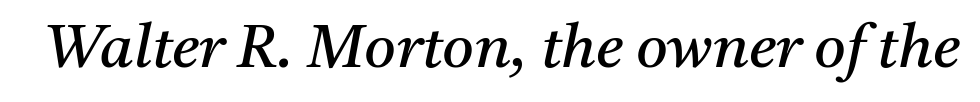
The weight tops out at a normal text grade. Glyph-to-glyph distance matches everyday printed text. Observe the lean: these are italic letterforms. The face used here is proportionally spaced, like ordinary book or web type. This rendering features lettering with no underline. What kind of face is this? One with serifs.
